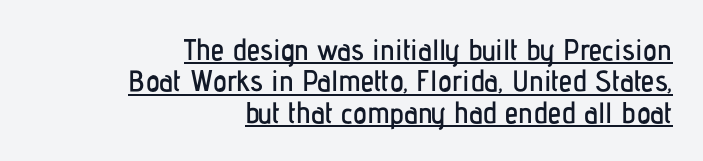
Looks like regular typesetting: each glyph gets only the width it needs. Words appear dense and cohesive because spacing is normal. Rendered with straight, roman letterforms. Look at the bottom of the vertical strokes: they stop flat, with no serifs.
